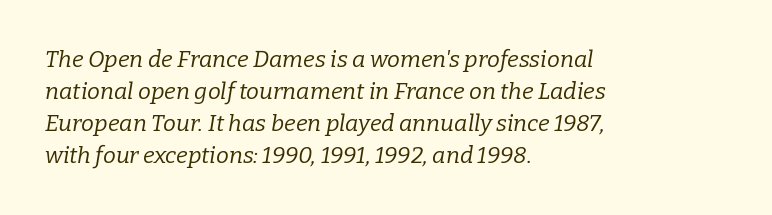
{"italic": "yes", "lean": "right", "slant_degrees": 9, "bold": "no", "underline": "no", "align": "left", "line_spacing": "normal", "line_spacing_ratio": 1.39, "letter_spacing": "normal", "letter_spacing_em": 0.0, "glyph_px": 23}
